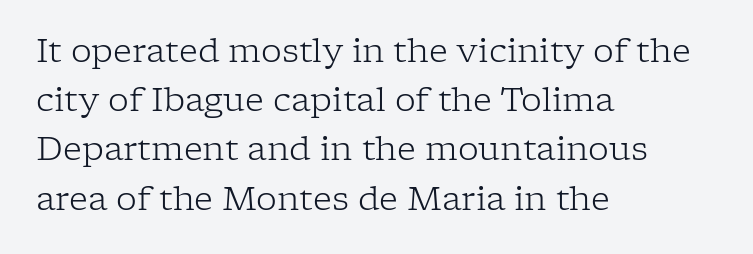
The image shows 33 px light serif type, upright; set left-aligned, normal line spacing (1.49x), normal letter spacing, not underlined; low stroke contrast and a medium x-height.
